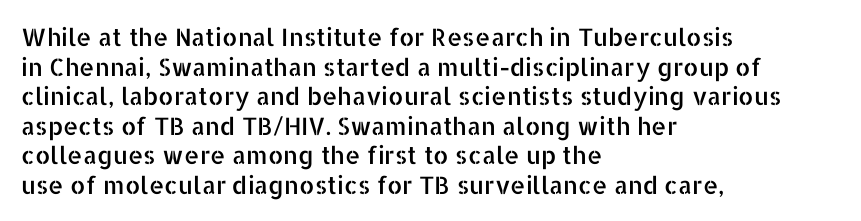
Q: Is the text italic (slanted)? A: No, it is upright.
Q: Is the text underlined? A: No.
Q: How is the paragraph aligned? A: Left-aligned.
Q: Is the spacing between letters normal or unusually wide? A: Normal.
